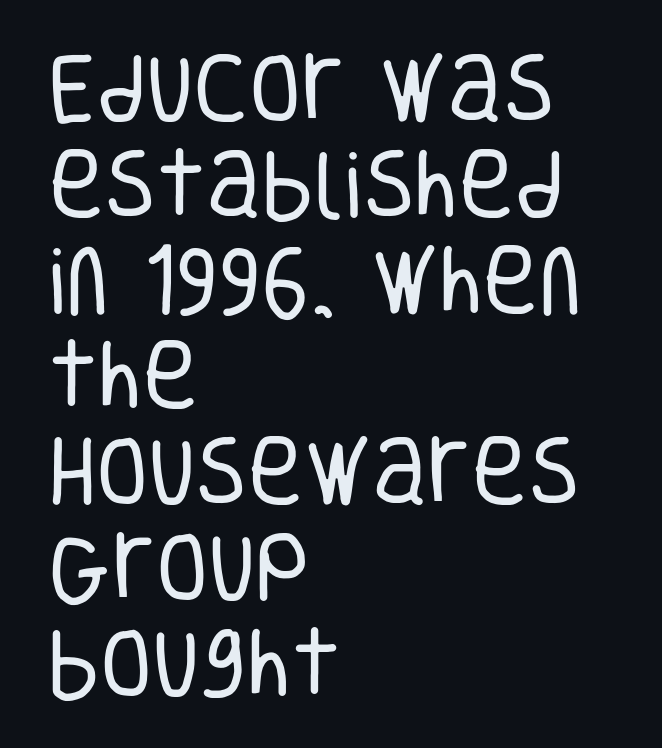
The compositor pushed each line to the left boundary. Does the leading feel generous? No, just average. Looks like regular typesetting: each glyph gets only the width it needs. Check where the strokes stop: nothing finishes them off — pure sans. Underlining? Definitely not there. Is there any slant? The stems are plumb.
